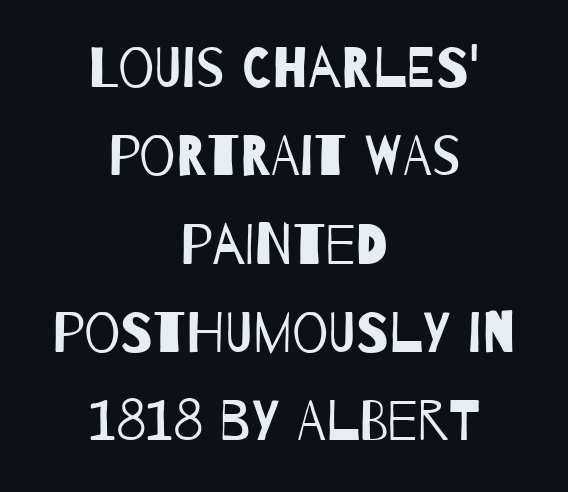
The image shows 57 px regular-weight, condensed sans-serif type; set centered, normal line spacing (1.55x), normal letter spacing, not underlined; low stroke contrast and a large x-height.
